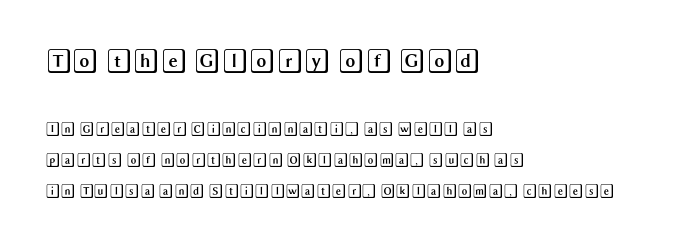
Check the space under the baseline: it is left empty. Compared with typical paragraphs, the rows here are farther apart. The face used here is rendered with its standard letterfit. These lines are set flush left with a ragged right edge.
